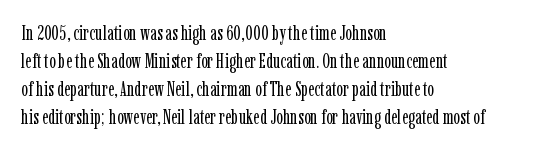
A roman cut, with each character standing at attention. Compared with a centered layout, this one pins lines to the left instead. Evenly set lines give the paragraph a standard silhouette. Heft: none added — not bold. The baseline area is clear.
